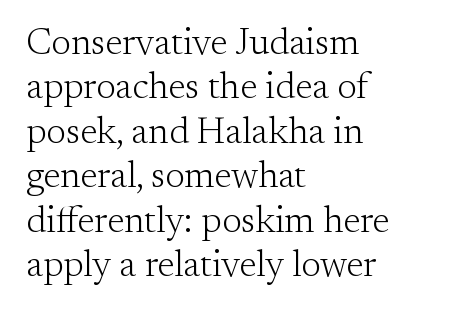
Bold? No — there's no thickening of the strokes. There is no visible air inserted between adjacent glyphs. The space directly below the letters is spotless. Casual observation: everything's shoved over to the left. The face used here is proportionally spaced, like ordinary book or web type.
